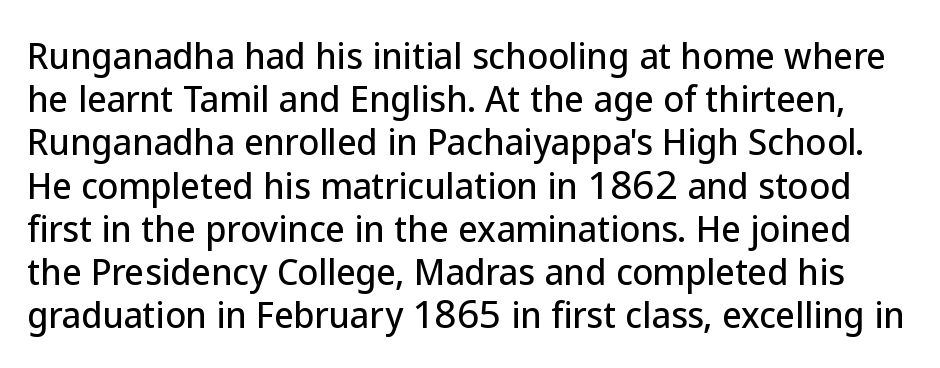
Q: Is the text italic (slanted)? A: No, it is upright.
Q: Is the typeface a serif or a sans-serif typeface? A: Sans-serif.
Q: Is the text underlined? A: No.
Q: Is the spacing between letters normal or unusually wide? A: Normal.
Q: Is the spacing between lines tight, normal or loose? A: Normal.
Q: Width (condensed, normal, or wide)? A: Normal.
Q: Stroke contrast? A: Low.
Q: x-height? A: Medium.
Q: Monospaced? A: No.
